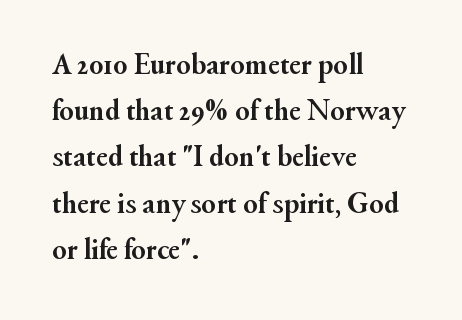
The image shows 30 px semibold serif type, upright; set left-aligned, normal line spacing (1.54x), normal letter spacing, not underlined; medium stroke contrast and a small x-height.
